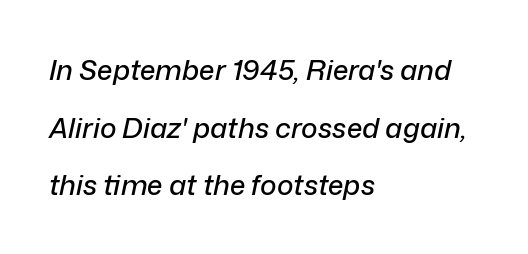
{"italic": "yes", "lean": "right", "slant_degrees": 12, "width": "normal", "stroke_contrast": "low", "x_height": "medium", "monospaced": "no", "underline": "no", "align": "left", "line_spacing": "loose", "line_spacing_ratio": 2.06, "letter_spacing": "normal", "letter_spacing_em": 0.0, "glyph_px": 28}
